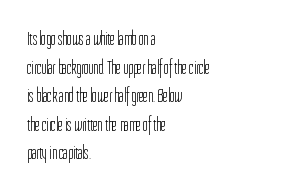
Q: Is the text bold? A: No.
Q: Is the text italic (slanted)? A: No, it is upright.
Q: Is the text underlined? A: No.
Q: How is the paragraph aligned? A: Left-aligned.
Q: Is the spacing between letters normal or unusually wide? A: Normal.
Q: Is the spacing between lines tight, normal or loose? A: Normal.
